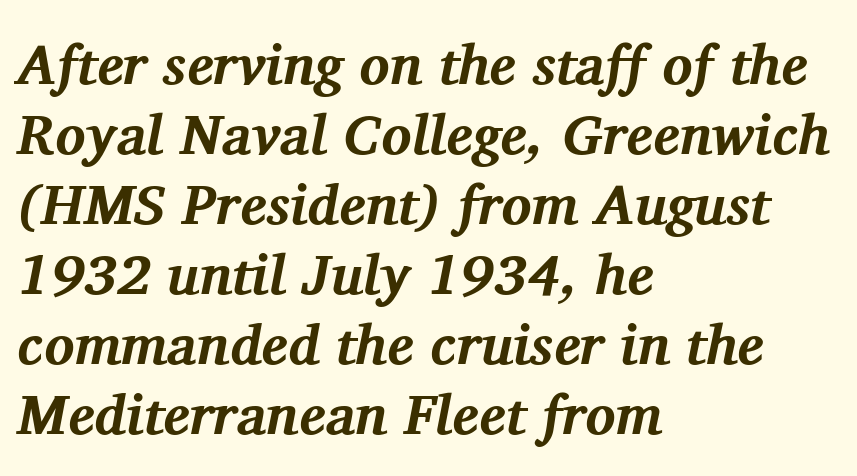
Q: Is the text bold? A: Yes.
Q: Is the text italic (slanted)? A: Yes, it leans right by about 11 degrees.
Q: Is the typeface a serif or a sans-serif typeface? A: Serif.
Q: Is the text underlined? A: No.
Q: How is the paragraph aligned? A: Left-aligned.
Q: Is the spacing between letters normal or unusually wide? A: Normal.
Q: Is the spacing between lines tight, normal or loose? A: Normal.
Q: Width (condensed, normal, or wide)? A: Normal.
Q: Stroke contrast? A: Medium.
Q: x-height? A: Medium.
Q: Monospaced? A: No.
